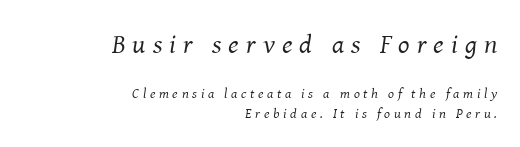
What's the leading like? Ordinary, nothing unusual. This sample uses an oblique cut, with every glyph tilted off the vertical. These lines are set flush right with a ragged left edge. The glyphs are unaccompanied by any horizontal stroke below them. Reading top to bottom, the characters get smaller at the block break.
